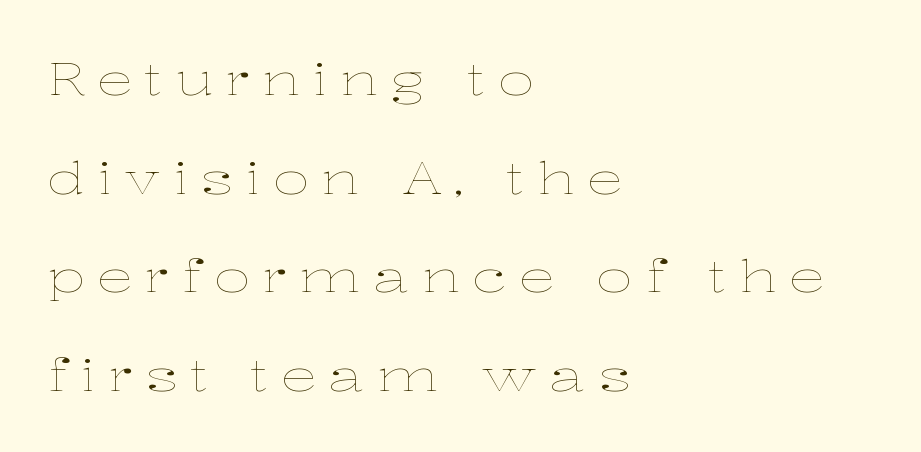
{"italic": "no", "bold": "no", "weight": "thin", "width": "wide", "stroke_contrast": "low", "x_height": "medium", "monospaced": "no", "underline": "no", "align": "left", "line_spacing": "loose", "line_spacing_ratio": 2.19, "letter_spacing": "wide", "letter_spacing_em": 0.27, "glyph_px": 45}
